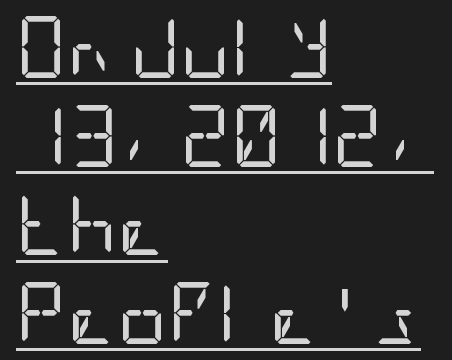
{"serif": "no", "italic": "no", "bold": "no", "weight": "regular", "width": "condensed", "stroke_contrast": "low", "x_height": "large", "underline": "yes", "align": "left", "line_spacing": "normal", "line_spacing_ratio": 1.43, "letter_spacing": "normal", "letter_spacing_em": 0.0, "glyph_px": 62}
